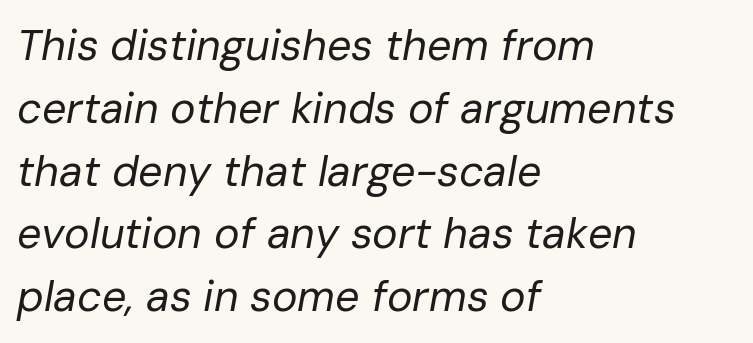
{"italic": "yes", "lean": "right", "slant_degrees": 10, "bold": "no", "weight": "regular", "width": "normal", "stroke_contrast": "low", "x_height": "medium", "monospaced": "no", "underline": "no", "align": "left", "line_spacing": "normal", "line_spacing_ratio": 1.46, "letter_spacing": "normal", "letter_spacing_em": 0.0, "glyph_px": 43}
